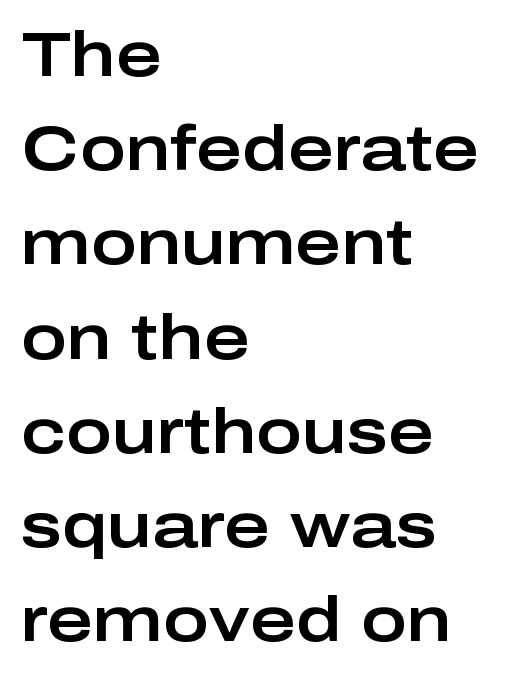
The glyphs are unaccompanied by any horizontal stroke below them. Serifs: no, the terminals of the letterforms are clean. The vertical gap from one line to the next is medium. It's the straight-up-and-down kind of type. Visually the block forms a straight wall on the left and a jagged coastline on the right. Varying glyph widths throughout — classic text-font behaviour.
